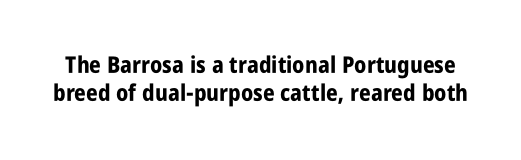
{"italic": "no", "bold": "yes", "underline": "no", "line_spacing_ratio": 1.2, "letter_spacing": "normal", "letter_spacing_em": 0.0, "glyph_px": 23}
